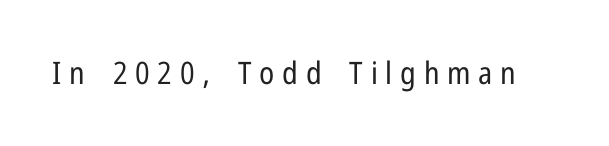
{"serif": "no", "italic": "no", "bold": "no", "weight": "regular", "width": "condensed", "stroke_contrast": "low", "x_height": "medium", "monospaced": "no", "underline": "no", "letter_spacing": "wide", "letter_spacing_em": 0.25, "glyph_px": 31}
